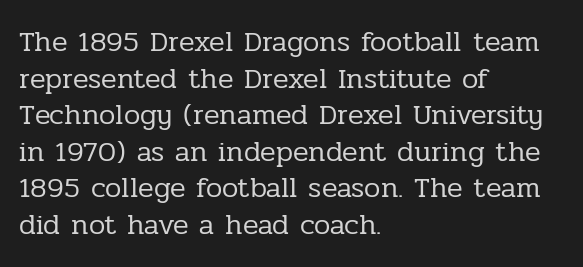
The image shows 29 px regular-weight serif type, upright; set left-aligned, normal line spacing (1.26x), normal letter spacing, not underlined; low stroke contrast and a medium x-height.
